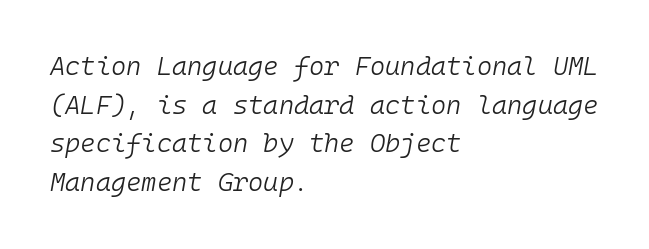
Q: Is the text bold? A: No.
Q: Is the text italic (slanted)? A: Yes, it leans right by about 10 degrees.
Q: Is the text underlined? A: No.
Q: How is the paragraph aligned? A: Left-aligned.
Q: Is the spacing between letters normal or unusually wide? A: Normal.
Q: Is the spacing between lines tight, normal or loose? A: Normal.
